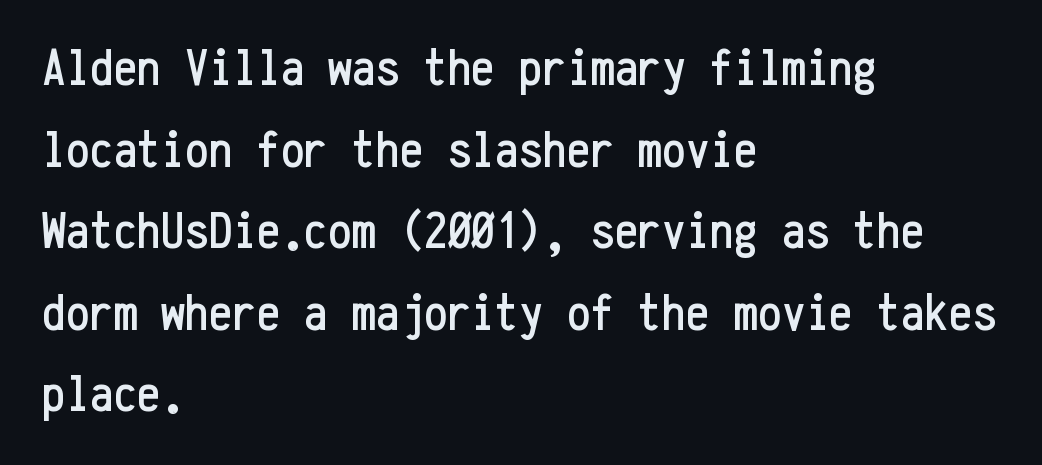
{"serif": "no", "italic": "no", "width": "condensed", "stroke_contrast": "low", "x_height": "medium", "monospaced": "yes", "underline": "no", "align": "left", "line_spacing": "normal", "line_spacing_ratio": 1.54, "letter_spacing": "normal", "letter_spacing_em": 0.0, "glyph_px": 53}
